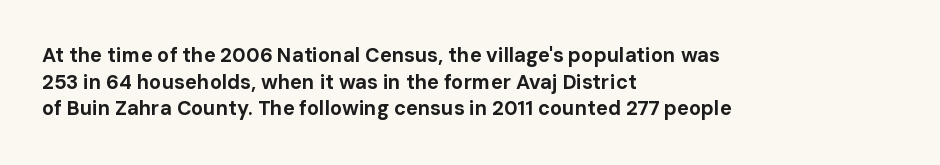
Q: Is the text bold? A: Yes.
Q: Is the text italic (slanted)? A: No, it is upright.
Q: Is the text underlined? A: No.
Q: How is the paragraph aligned? A: Left-aligned.
Q: Is the spacing between letters normal or unusually wide? A: Normal.
Q: Is the spacing between lines tight, normal or loose? A: Normal.
